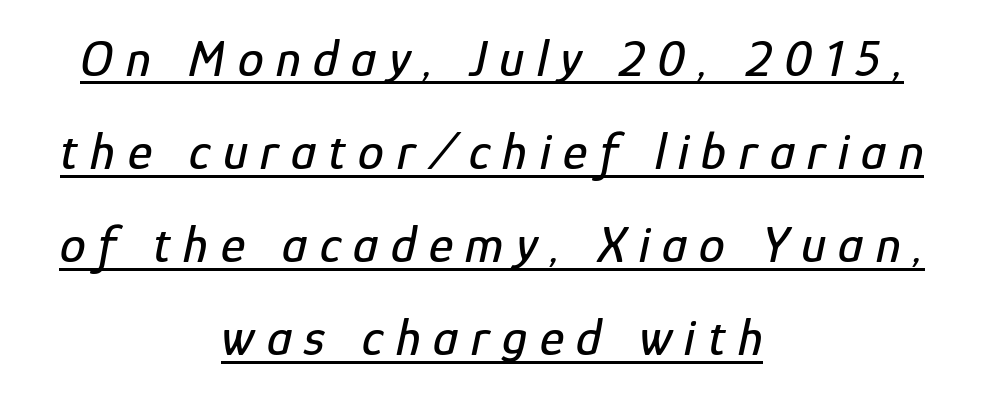
The image shows 52 px condensed type, italic (leaning right); set centered, line spacing 1.79x, unusually wide letter spacing (+0.24 em), underlined; low stroke contrast and a medium x-height.
